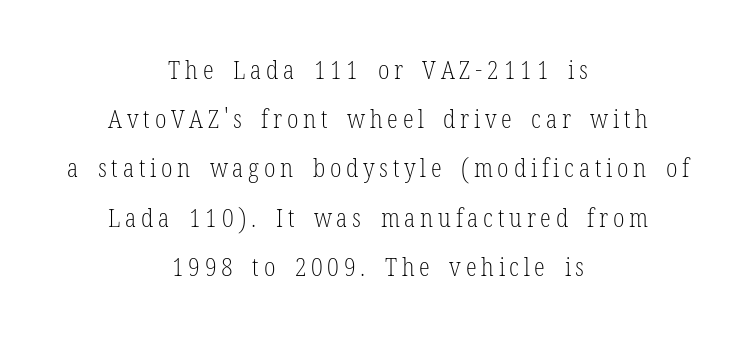
The designer dialed line spacing up above the default. The typesetting does not lean heavy: it is not bold. The text block is weighted toward neither margin, spreading evenly from the middle. The string is rendered with underlining switched off. Ascenders rise straight up at ninety degrees.
